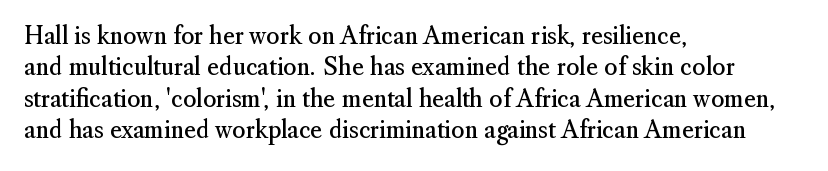
The image shows 23 px text type, upright; set left-aligned, normal line spacing (1.36x), normal letter spacing, not underlined.
